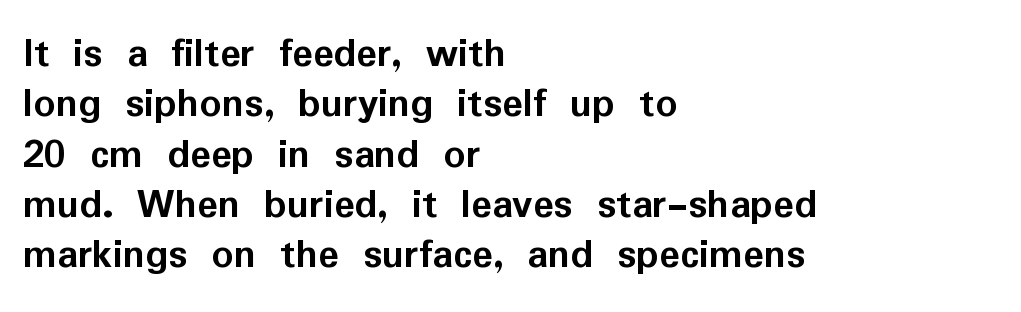
The image shows 43 px semibold sans-serif type, upright; set left-aligned, line spacing 1.17x, normal letter spacing, not underlined; low stroke contrast and a medium x-height.
